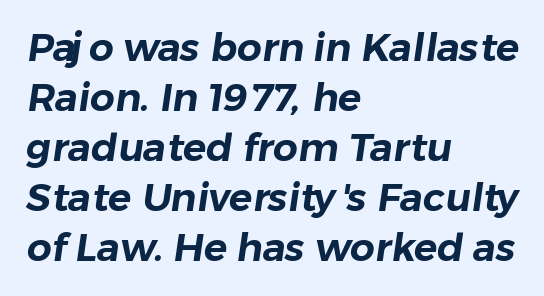
Q: Is the typeface a serif or a sans-serif typeface? A: Sans-serif.
Q: Is the text underlined? A: No.
Q: How is the paragraph aligned? A: Left-aligned.
Q: Is the spacing between letters normal or unusually wide? A: Normal.
Q: Is the spacing between lines tight, normal or loose? A: Normal.
Q: Width (condensed, normal, or wide)? A: Normal.
Q: Stroke contrast? A: Low.
Q: x-height? A: Medium.
Q: Monospaced? A: No.
